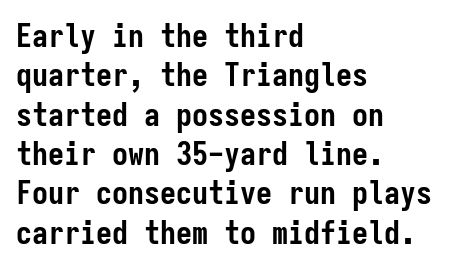
The image shows 32 px semibold, condensed sans-serif type, upright, monospaced; set left-aligned, line spacing 1.23x, normal letter spacing, not underlined; low stroke contrast and a medium x-height.
